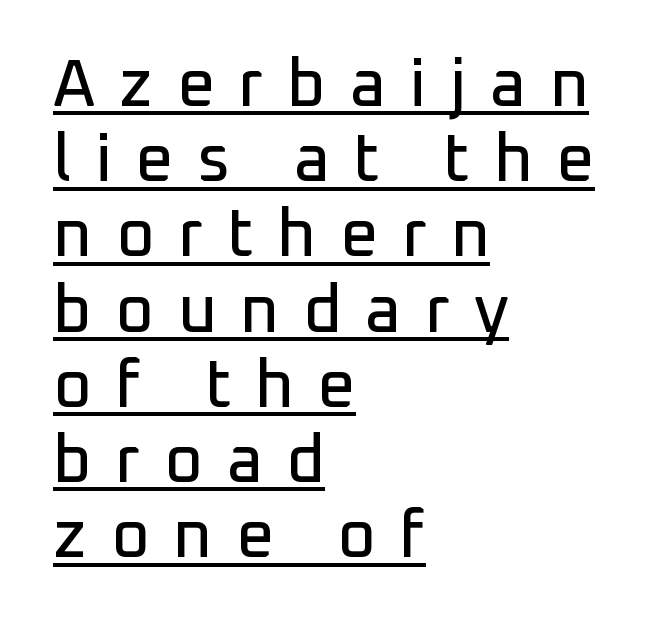
{"serif": "no", "italic": "no", "width": "normal", "stroke_contrast": "low", "x_height": "medium", "monospaced": "no", "underline": "yes", "align": "left", "line_spacing": "tight", "line_spacing_ratio": 1.14, "letter_spacing": "wide", "letter_spacing_em": 0.36, "glyph_px": 66}
